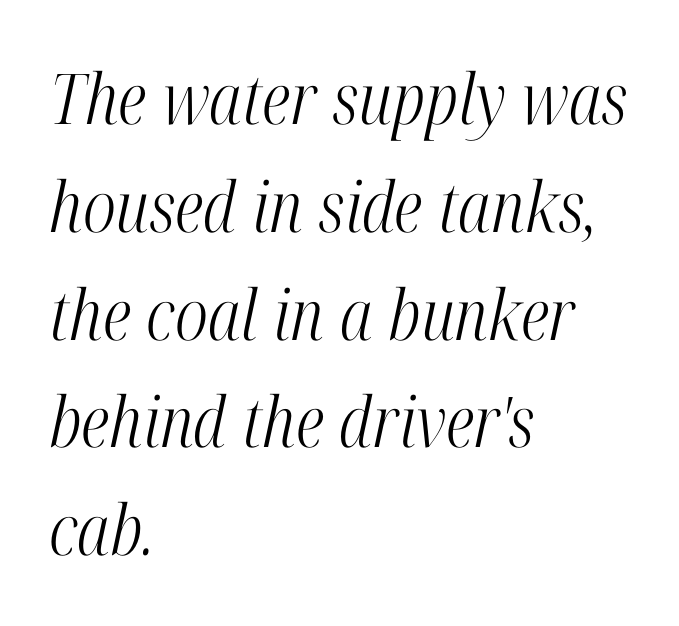
A typesetter would label this face a serif. Just letters on the line, the space beneath them empty. Does the leading feel generous? No, just average. An italicized treatment has been applied to the whole sample.
